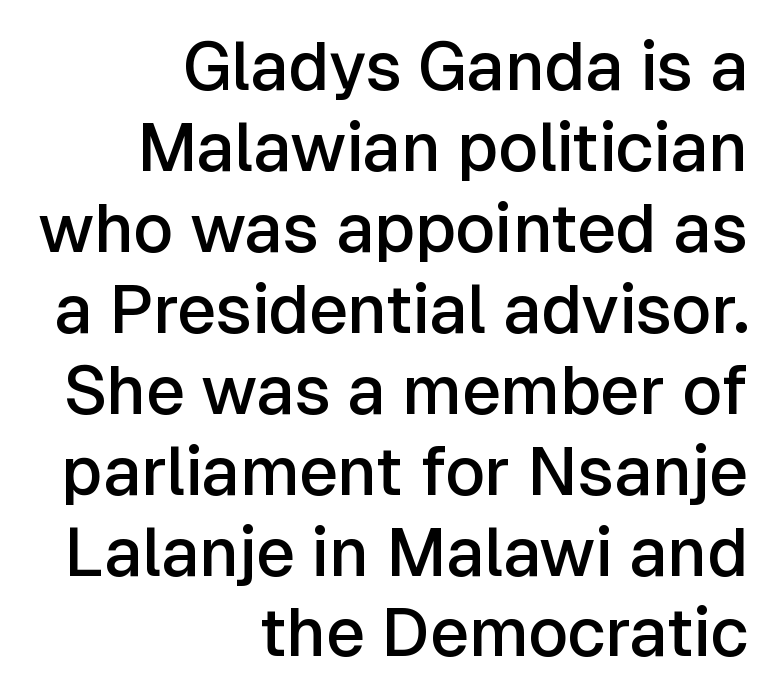
The image shows 68 px semibold sans-serif type, upright; set right-aligned, line spacing 1.19x, normal letter spacing, not underlined; low stroke contrast and a medium x-height.
